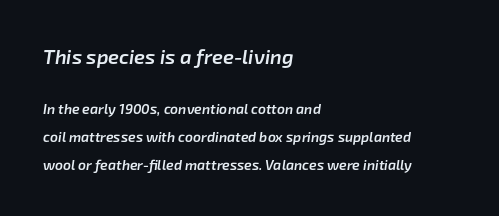
Q: Is the text bold? A: Semi-bold.
Q: Is the text italic (slanted)? A: Yes, it leans right by about 8 degrees.
Q: Is the text underlined? A: No.
Q: How is the paragraph aligned? A: Left-aligned.
Q: Is the spacing between letters normal or unusually wide? A: Normal.
Q: Is the spacing between lines tight, normal or loose? A: Loose.
Q: Which block of text is set in a larger size, the first (top) or the second (bottom)? A: The first (top) one.
